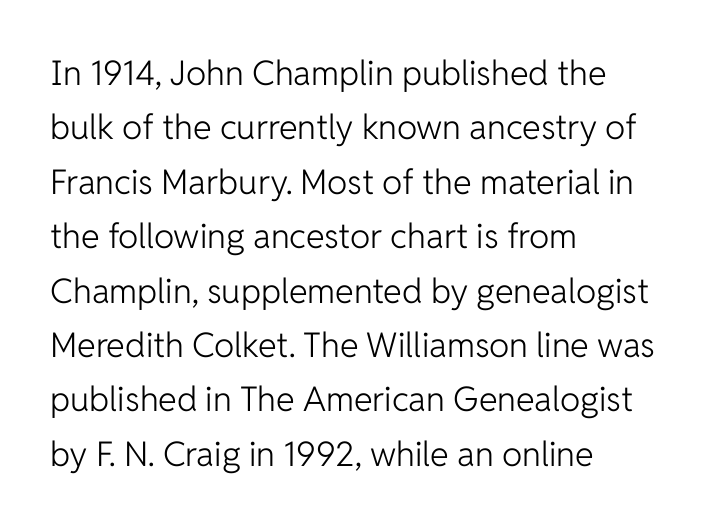
Quick note: underline off. You could not count columns in this text — the font is proportionally spaced. In terms of leading, this rendering sits right in the middle. Observe the ordinary spacing: letters are neighbours, not strangers. The type sits square on the baseline with zero lean.
